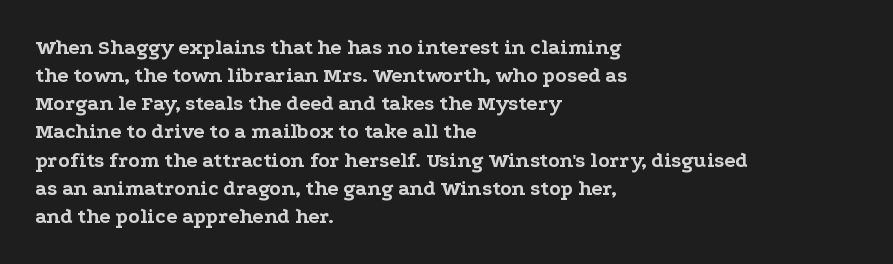
{"italic": "no", "bold": "yes", "underline": "no", "align": "left", "line_spacing": "normal", "line_spacing_ratio": 1.34, "letter_spacing": "normal", "letter_spacing_em": 0.0, "glyph_px": 21}
